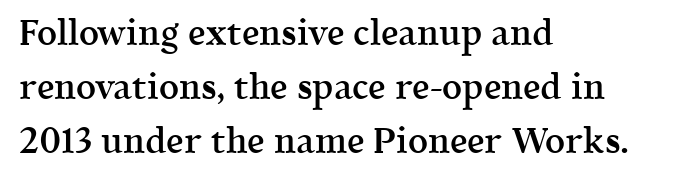
Q: Is the text bold? A: Semi-bold.
Q: Is the text italic (slanted)? A: No, it is upright.
Q: Is the typeface a serif or a sans-serif typeface? A: Serif.
Q: Is the text underlined? A: No.
Q: How is the paragraph aligned? A: Left-aligned.
Q: Is the spacing between letters normal or unusually wide? A: Normal.
Q: Is the spacing between lines tight, normal or loose? A: Normal.
Q: Width (condensed, normal, or wide)? A: Normal.
Q: x-height? A: Medium.
Q: Monospaced? A: No.
